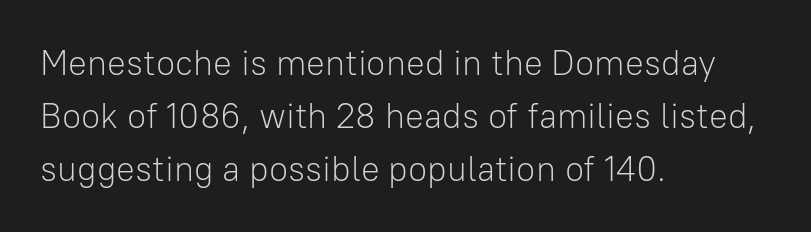
Q: Is the text bold? A: No.
Q: Is the text italic (slanted)? A: No, it is upright.
Q: Is the typeface a serif or a sans-serif typeface? A: Sans-serif.
Q: Is the text underlined? A: No.
Q: How is the paragraph aligned? A: Left-aligned.
Q: Is the spacing between letters normal or unusually wide? A: Normal.
Q: Is the spacing between lines tight, normal or loose? A: Normal.
Q: Width (condensed, normal, or wide)? A: Normal.
Q: Stroke contrast? A: Low.
Q: x-height? A: Medium.
Q: Monospaced? A: No.
